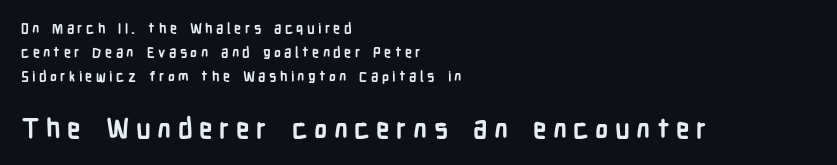
Q: Is the text bold? A: Yes.
Q: Is the text italic (slanted)? A: No, it is upright.
Q: Is the text underlined? A: No.
Q: How is the paragraph aligned? A: Left-aligned.
Q: Is the spacing between letters normal or unusually wide? A: Unusually wide.
Q: Which block of text is set in a larger size, the first (top) or the second (bottom)? A: The second (bottom) one.
